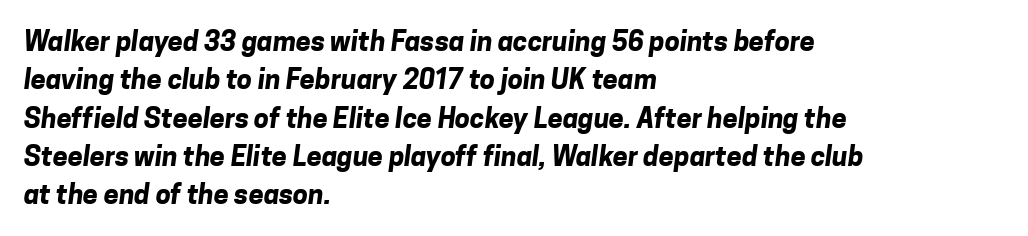
The setting favours the left margin, as ordinary paragraphs usually do. The baseline area is clear. Each glyph is drawn with heavy, bold strokes. Standard letterfit; no display-style spreading of the glyphs. A normal amount of white space separates one row of letters from the next.
